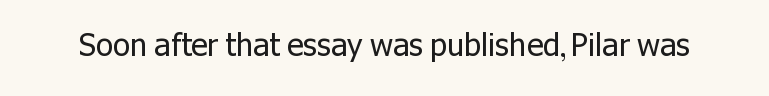
Varying glyph widths throughout — classic text-font behaviour. This sample uses plain, unmodified letter spacing. Nobody drew a line under any word here. Summary of weight: not heavy and not bold.
